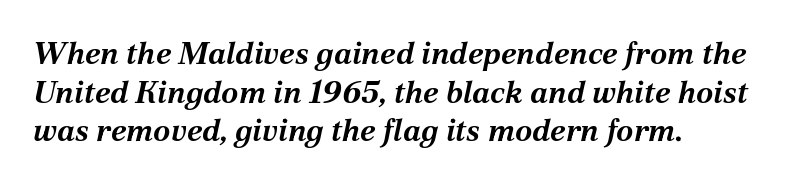
Q: Is the text bold? A: Yes.
Q: Is the text italic (slanted)? A: Yes, it leans right by about 12 degrees.
Q: Is the text underlined? A: No.
Q: How is the paragraph aligned? A: Left-aligned.
Q: Is the spacing between letters normal or unusually wide? A: Normal.
Q: Is the spacing between lines tight, normal or loose? A: Normal.
Q: Width (condensed, normal, or wide)? A: Normal.
Q: Stroke contrast? A: Medium.
Q: x-height? A: Medium.
Q: Monospaced? A: No.
